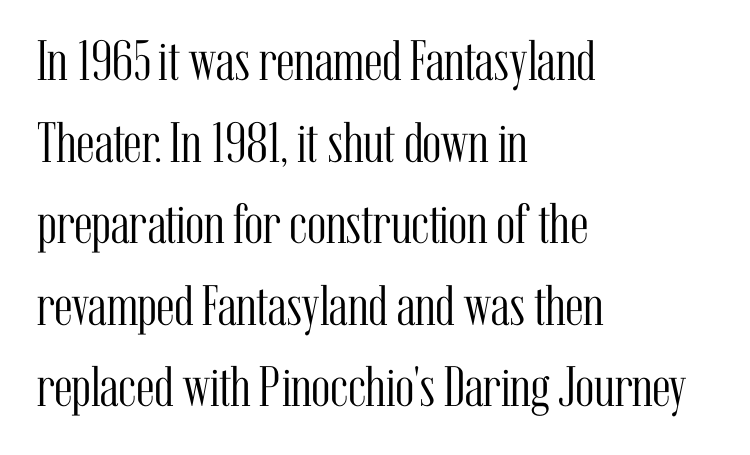
Little horizontal feet cap the strokes, marking this as serif type. The words here are not underlined. These lines are rendered in a variable-pitch font. The line texture is even and compact thanks to regular tracking. Students, observe: this is what conventionally led text looks like. These glyphs show unthickened strokes, regular width or finer.
